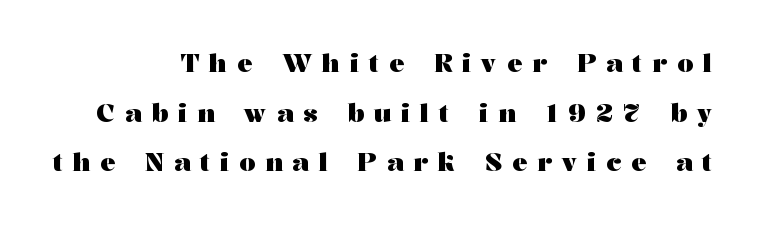
Substantial extra tracking has been applied to these lines. Heft: maximum for text — a bold. Line spacing here is loose. This is the regular roman posture of the typeface.
